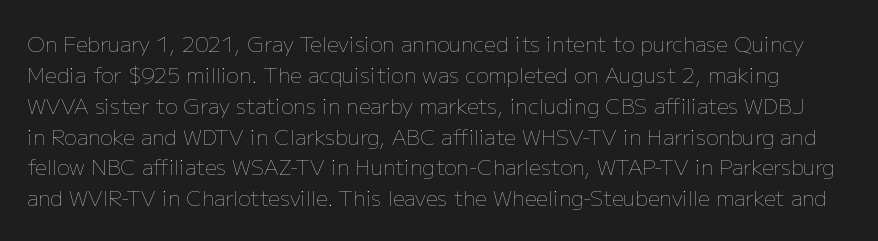
Q: Is the text bold? A: No.
Q: Is the text italic (slanted)? A: No, it is upright.
Q: Is the text underlined? A: No.
Q: Is the spacing between letters normal or unusually wide? A: Normal.
Q: Is the spacing between lines tight, normal or loose? A: Normal.
